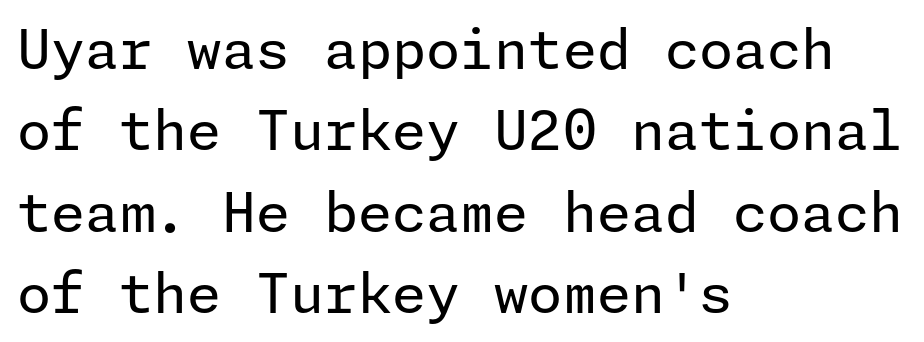
Q: Is the text bold? A: No.
Q: Is the text italic (slanted)? A: No, it is upright.
Q: Is the typeface a serif or a sans-serif typeface? A: Sans-serif.
Q: Is the text underlined? A: No.
Q: How is the paragraph aligned? A: Left-aligned.
Q: Is the spacing between letters normal or unusually wide? A: Normal.
Q: Is the spacing between lines tight, normal or loose? A: Normal.
Q: Width (condensed, normal, or wide)? A: Normal.
Q: Stroke contrast? A: Low.
Q: x-height? A: Medium.
